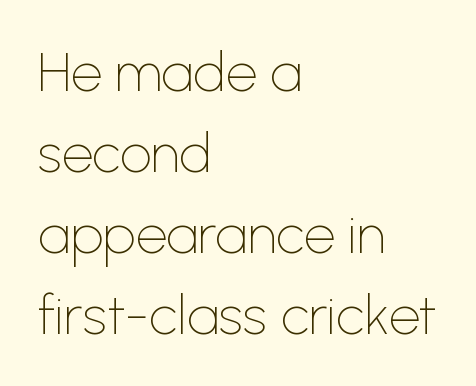
The image shows 55 px thin sans-serif type, upright; set left-aligned, normal line spacing (1.47x), normal letter spacing, not underlined; low stroke contrast and a medium x-height.
